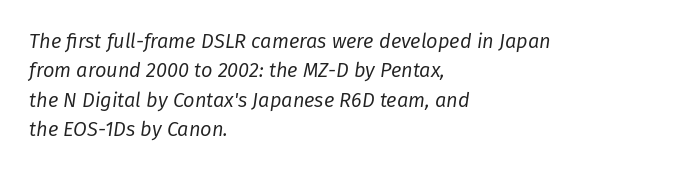
Q: Is the text bold? A: No.
Q: Is the text italic (slanted)? A: Yes, it leans right by about 8 degrees.
Q: Is the text underlined? A: No.
Q: How is the paragraph aligned? A: Left-aligned.
Q: Is the spacing between letters normal or unusually wide? A: Normal.
Q: Is the spacing between lines tight, normal or loose? A: Normal.
